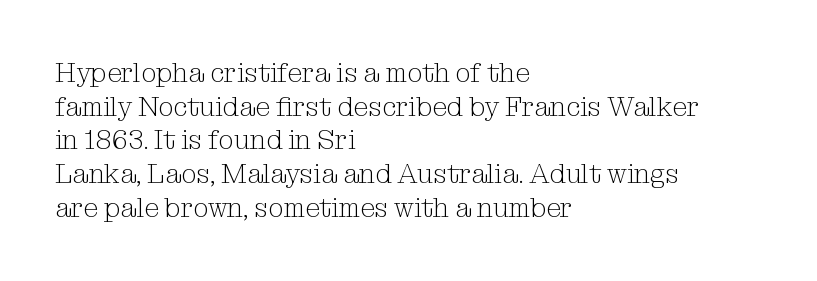
{"italic": "no", "bold": "no", "underline": "no", "align": "left", "line_spacing": "normal", "line_spacing_ratio": 1.25, "letter_spacing": "normal", "letter_spacing_em": 0.0, "glyph_px": 27}
